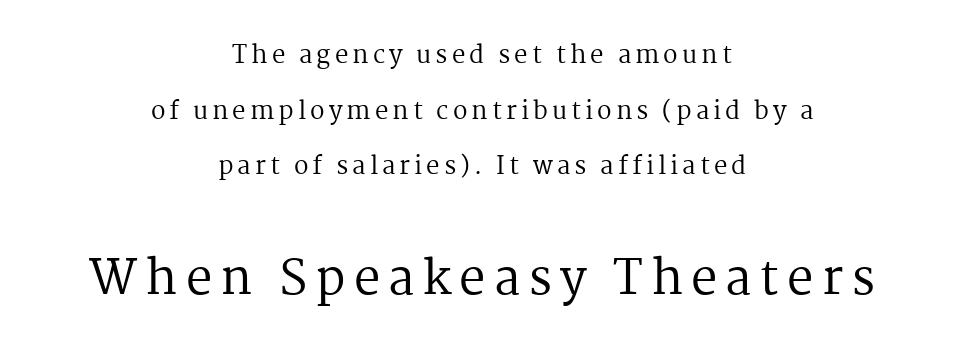
When letters stand straight like this, we call the style roman or upright. Which chunk is bigger? The second one — the bottom block dwarfs the top. On a weight scale, this lands at 450 or below. The letters advance in unequal steps, a hallmark of proportional type. Type style note: has serifs.
